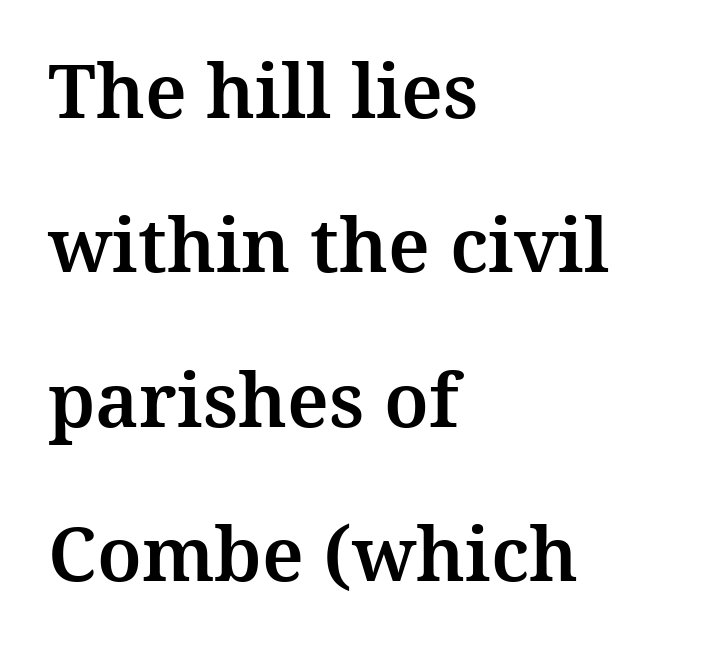
{"serif": "yes", "italic": "no", "width": "normal", "stroke_contrast": "medium", "x_height": "medium", "monospaced": "no", "underline": "no", "align": "left", "line_spacing": "loose", "line_spacing_ratio": 2.06, "letter_spacing": "normal", "letter_spacing_em": 0.0, "glyph_px": 75}
